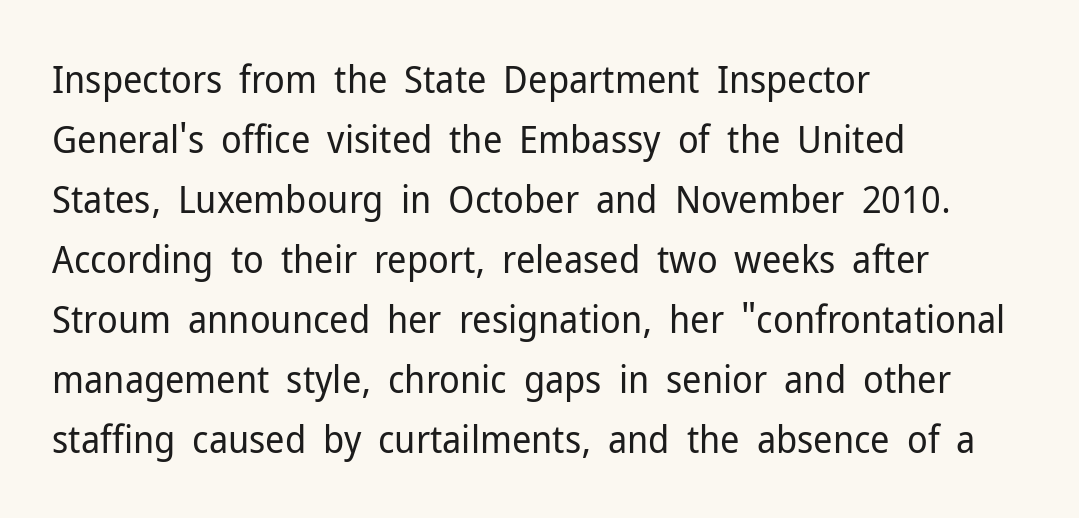
{"serif": "no", "italic": "no", "bold": "no", "weight": "regular", "width": "normal", "stroke_contrast": "low", "x_height": "medium", "monospaced": "no", "underline": "no", "align": "left", "line_spacing": "normal", "line_spacing_ratio": 1.58, "letter_spacing": "normal", "letter_spacing_em": 0.0, "glyph_px": 38}
